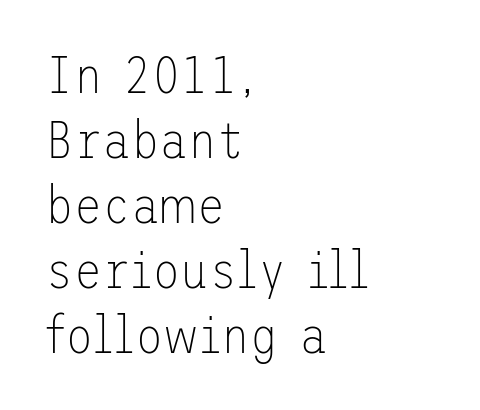
Q: Is the text bold? A: No.
Q: Is the text italic (slanted)? A: No, it is upright.
Q: Is the typeface a serif or a sans-serif typeface? A: Sans-serif.
Q: Is the text underlined? A: No.
Q: How is the paragraph aligned? A: Left-aligned.
Q: Is the spacing between letters normal or unusually wide? A: Normal.
Q: Is the spacing between lines tight, normal or loose? A: Normal.
Q: Width (condensed, normal, or wide)? A: Normal.
Q: Stroke contrast? A: Low.
Q: x-height? A: Medium.
